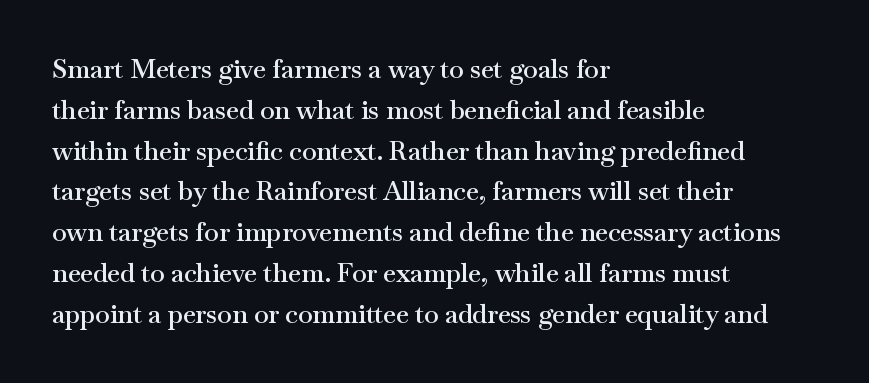
Caption: semibold face, moderately heavy strokes. Students, observe: this is what conventionally led text looks like. Quick note: not italic, upright. A bare baseline throughout the passage.
